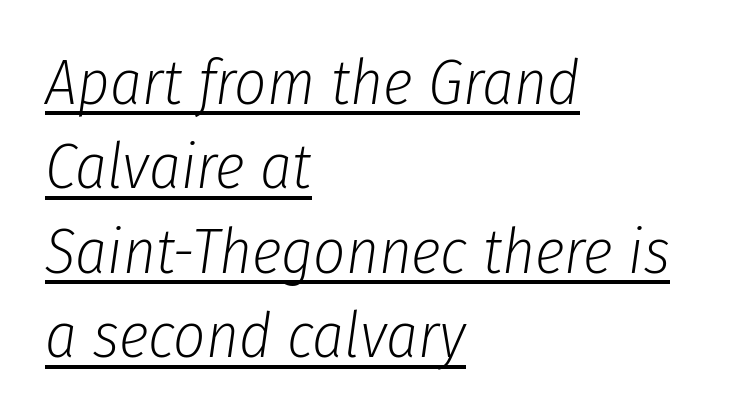
The image shows 63 px light, condensed type, italic (leaning right); set left-aligned, normal line spacing (1.34x), normal letter spacing, underlined; low stroke contrast and a medium x-height.
